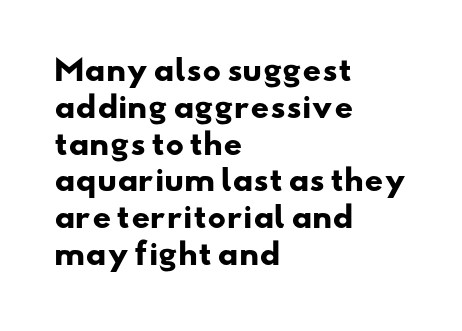
Q: Is the text bold? A: Yes.
Q: Is the typeface a serif or a sans-serif typeface? A: Sans-serif.
Q: Is the text underlined? A: No.
Q: How is the paragraph aligned? A: Left-aligned.
Q: Is the spacing between letters normal or unusually wide? A: Normal.
Q: Is the spacing between lines tight, normal or loose? A: Normal.
Q: Width (condensed, normal, or wide)? A: Wide.
Q: Stroke contrast? A: Low.
Q: x-height? A: Small.
Q: Monospaced? A: No.
